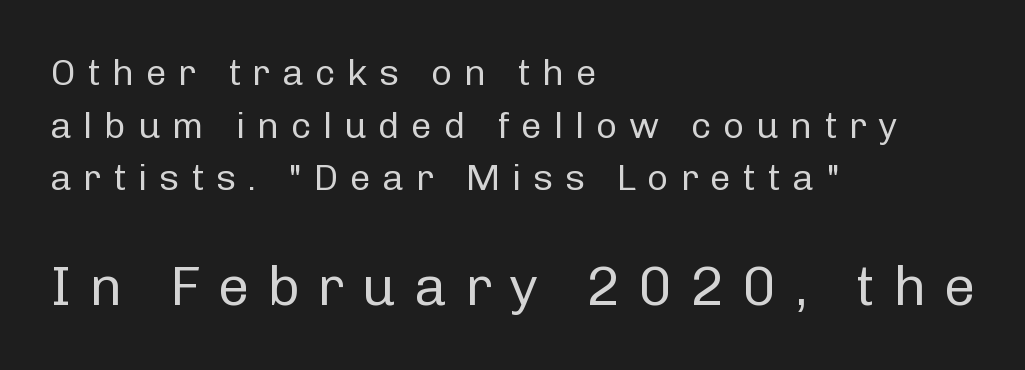
Q: Is the text bold? A: No.
Q: Is the text italic (slanted)? A: No, it is upright.
Q: Is the typeface a serif or a sans-serif typeface? A: Sans-serif.
Q: Is the text underlined? A: No.
Q: How is the paragraph aligned? A: Left-aligned.
Q: Is the spacing between letters normal or unusually wide? A: Unusually wide.
Q: Is the spacing between lines tight, normal or loose? A: Normal.
Q: Which block of text is set in a larger size, the first (top) or the second (bottom)? A: The second (bottom) one.
Q: Width (condensed, normal, or wide)? A: Normal.
Q: Stroke contrast? A: Low.
Q: x-height? A: Medium.
Q: Monospaced? A: No.
